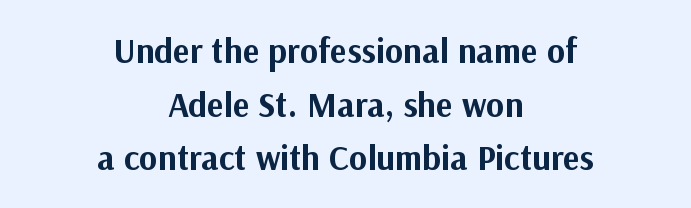
The whitespace from short lines is split evenly between both sides. Characters remain perfectly vertical along every line. Bold? Absolutely — the strokes are thick and heavy. Look at the tracking — it's just the regular setting, nothing added. Line spacing here is normal.
